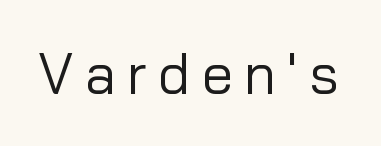
{"serif": "no", "italic": "no", "bold": "no", "weight": "regular", "width": "normal", "stroke_contrast": "low", "x_height": "medium", "monospaced": "no", "underline": "no", "letter_spacing": "wide", "letter_spacing_em": 0.2, "glyph_px": 56}
